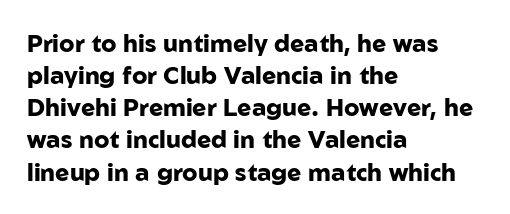
The image shows 24 px bold type, upright; set left-aligned, normal line spacing (1.34x), normal letter spacing, not underlined.
